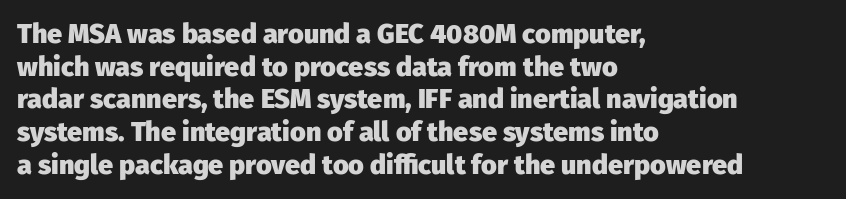
The image shows 27 px bold type, upright; set left-aligned, line spacing 1.21x, normal letter spacing, not underlined.
